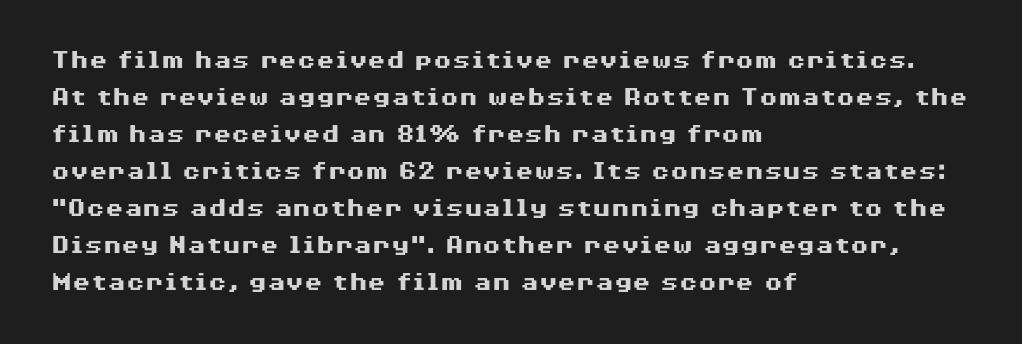
The image shows 27 px bold type, upright; set left-aligned, normal line spacing (1.37x), normal letter spacing, not underlined.
